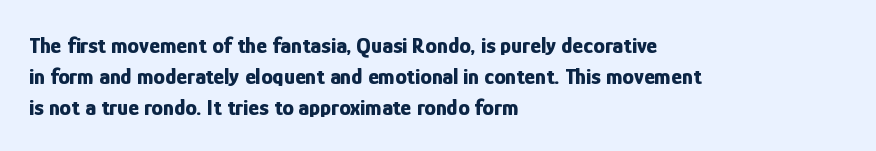
{"italic": "no", "bold": "yes", "underline": "no", "align": "left", "line_spacing": "normal", "line_spacing_ratio": 1.35, "letter_spacing": "normal", "letter_spacing_em": 0.0, "glyph_px": 23}
